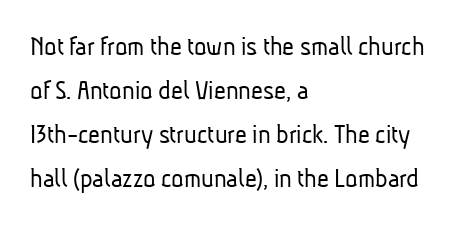
Q: Is the text bold? A: No.
Q: Is the typeface a serif or a sans-serif typeface? A: Sans-serif.
Q: Is the text underlined? A: No.
Q: How is the paragraph aligned? A: Left-aligned.
Q: Is the spacing between letters normal or unusually wide? A: Normal.
Q: Is the spacing between lines tight, normal or loose? A: Normal.
Q: Width (condensed, normal, or wide)? A: Condensed.
Q: Stroke contrast? A: Low.
Q: x-height? A: Medium.
Q: Monospaced? A: No.
